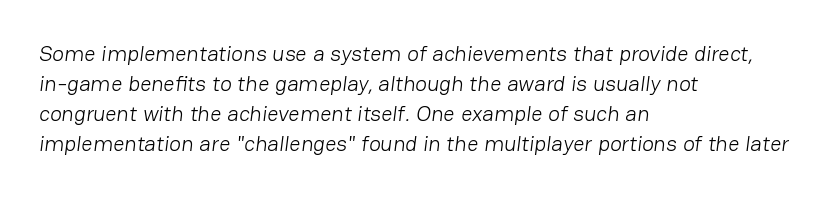
The image shows 22 px text type; set left-aligned, normal line spacing (1.37x), normal letter spacing, not underlined.
